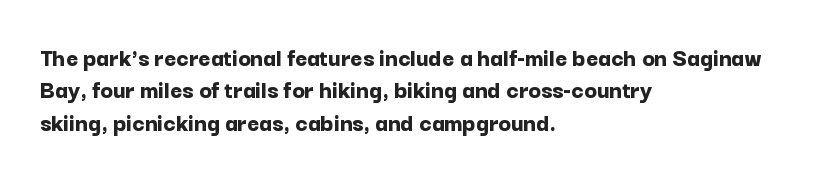
The image shows 26 px bold type, upright; set left-aligned, normal line spacing (1.25x), normal letter spacing, not underlined.
